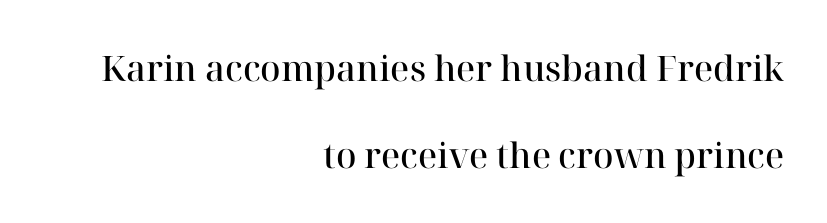
Q: Is the text bold? A: Semi-bold.
Q: Is the text italic (slanted)? A: No, it is upright.
Q: Is the typeface a serif or a sans-serif typeface? A: Serif.
Q: Is the text underlined? A: No.
Q: How is the paragraph aligned? A: Right-aligned.
Q: Is the spacing between letters normal or unusually wide? A: Normal.
Q: Is the spacing between lines tight, normal or loose? A: Loose.
Q: Width (condensed, normal, or wide)? A: Normal.
Q: Stroke contrast? A: High.
Q: x-height? A: Medium.
Q: Monospaced? A: No.
